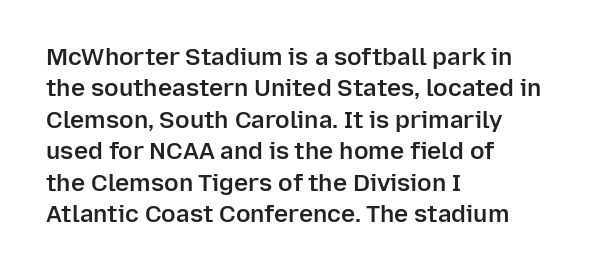
{"italic": "no", "bold": "semi", "underline": "no", "align": "left", "line_spacing": "normal", "line_spacing_ratio": 1.31, "letter_spacing": "normal", "letter_spacing_em": 0.0, "glyph_px": 24}
